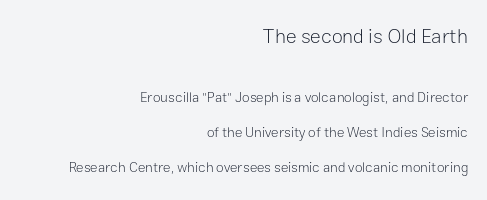
The image shows 20 px text type, upright; set right-aligned, loose line spacing (2.49x), normal letter spacing, not underlined; the first (top) block is 1.43x larger.
